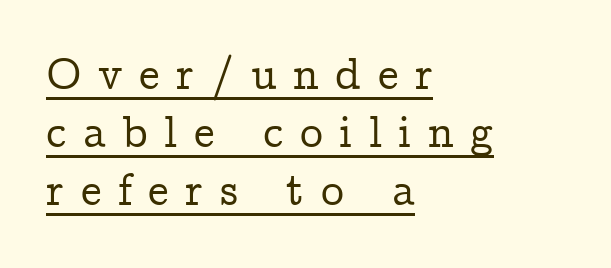
Q: Is the text italic (slanted)? A: No, it is upright.
Q: Is the typeface a serif or a sans-serif typeface? A: Serif.
Q: Is the text underlined? A: Yes.
Q: How is the paragraph aligned? A: Left-aligned.
Q: Is the spacing between letters normal or unusually wide? A: Unusually wide.
Q: Is the spacing between lines tight, normal or loose? A: Normal.
Q: Width (condensed, normal, or wide)? A: Normal.
Q: Stroke contrast? A: Low.
Q: x-height? A: Medium.
Q: Monospaced? A: No.
